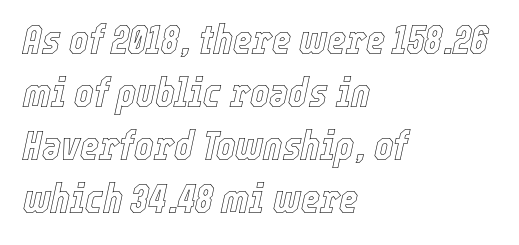
{"italic": "yes", "lean": "right", "slant_degrees": 12, "width": "condensed", "x_height": "medium", "monospaced": "no", "underline": "no", "align": "left", "line_spacing": "normal", "line_spacing_ratio": 1.29, "letter_spacing": "normal", "letter_spacing_em": 0.0, "glyph_px": 41}
